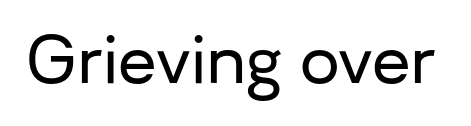
In terms of letterspacing, this is plain default setting. These lines are rendered in a variable-pitch font. Lines of text with bare space underneath. Typographically, this falls in the sans-serif category. Rendered with straight, roman letterforms.
